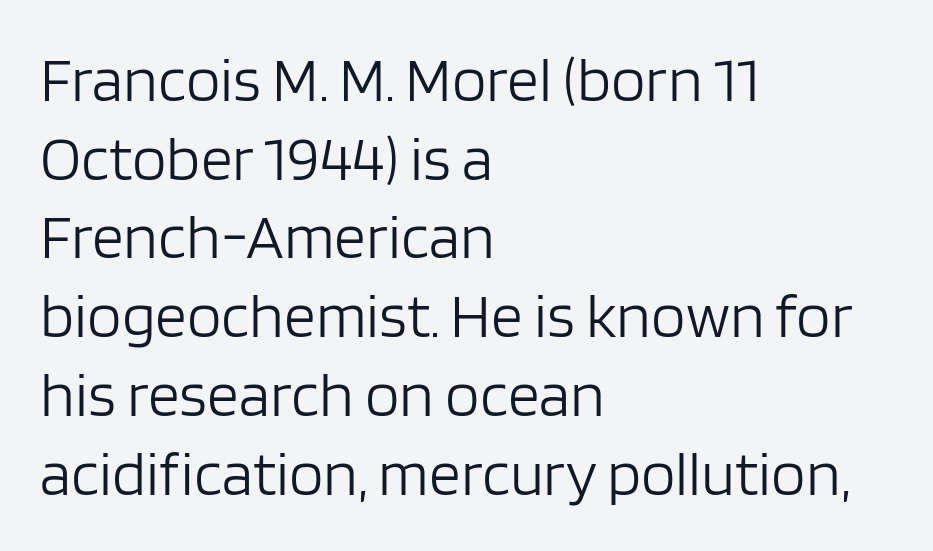
Stem width sits at or under what a default text font uses. When letters stand straight like this, we call the style roman or upright. Baseline-to-baseline distance is the conventional proportion of letter height. Each letter keeps its own natural width here, so spacing adapts to shape.
